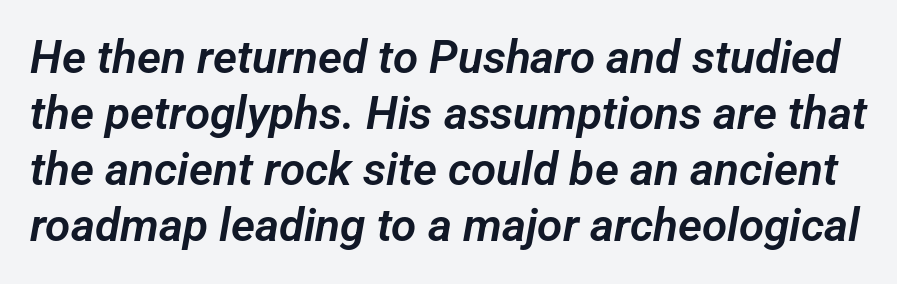
Caption: standard tracking, unaltered. Think of a printed novel: that variable character pitch is what you see here. Descenders hang freely into open space. The glyphs in this specimen are sans serif.
